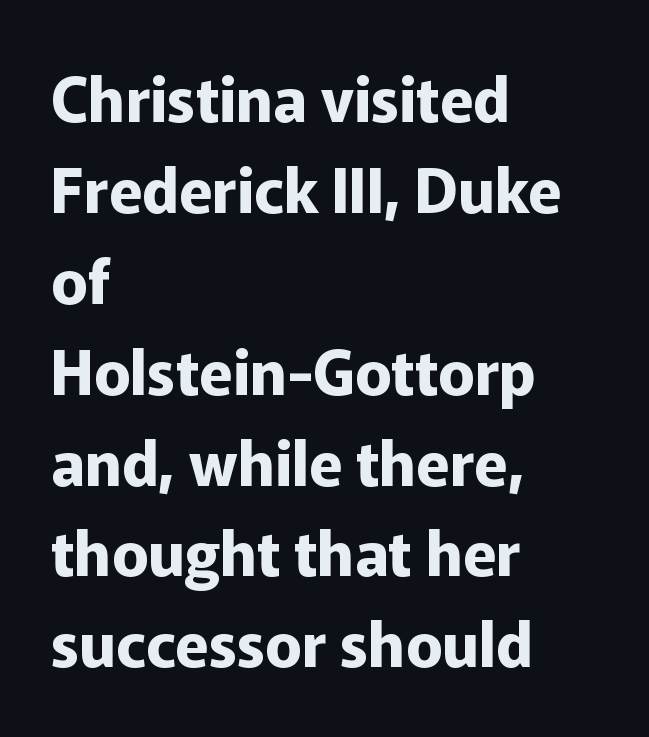
The image shows 61 px bold sans-serif type, upright; set left-aligned, normal line spacing (1.49x), normal letter spacing, not underlined; low stroke contrast and a medium x-height.
